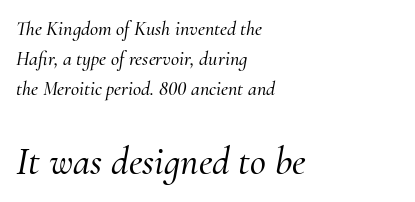
Q: Is the text italic (slanted)? A: Yes, it leans right by about 10 degrees.
Q: Is the typeface a serif or a sans-serif typeface? A: Serif.
Q: Is the text underlined? A: No.
Q: How is the paragraph aligned? A: Left-aligned.
Q: Is the spacing between letters normal or unusually wide? A: Normal.
Q: Is the spacing between lines tight, normal or loose? A: Normal.
Q: Which block of text is set in a larger size, the first (top) or the second (bottom)? A: The second (bottom) one.
Q: Width (condensed, normal, or wide)? A: Normal.
Q: Stroke contrast? A: Medium.
Q: x-height? A: Small.
Q: Monospaced? A: No.
